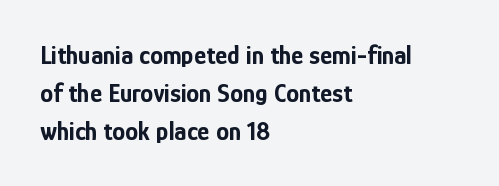
Q: Is the text bold? A: Yes.
Q: Is the text italic (slanted)? A: No, it is upright.
Q: Is the text underlined? A: No.
Q: How is the paragraph aligned? A: Left-aligned.
Q: Is the spacing between letters normal or unusually wide? A: Normal.
Q: Is the spacing between lines tight, normal or loose? A: Normal.
